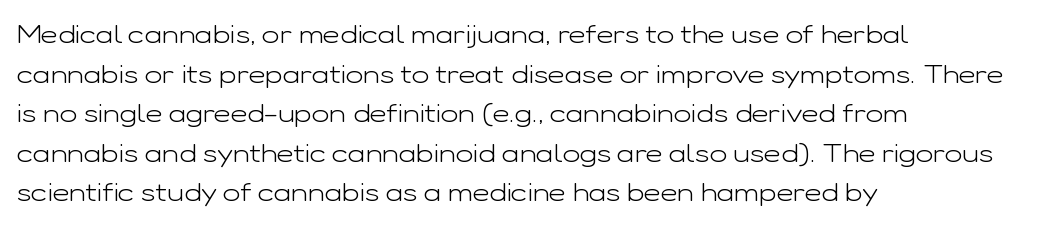
Q: Is the text bold? A: No.
Q: Is the text italic (slanted)? A: No, it is upright.
Q: Is the text underlined? A: No.
Q: How is the paragraph aligned? A: Left-aligned.
Q: Is the spacing between letters normal or unusually wide? A: Normal.
Q: Is the spacing between lines tight, normal or loose? A: Normal.
